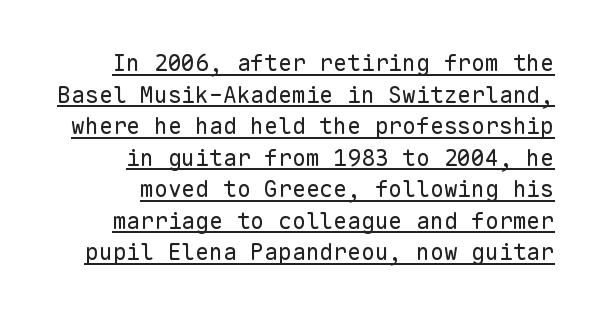
What's the leading like? Ordinary, nothing unusual. Each line of the rendering has a horizontal stroke beneath the glyphs. Horizontally, the lines are justified to the trailing edge only. There is no visible air inserted between adjacent glyphs. Summary of weight: not heavy and not bold. Ascenders rise straight up at ninety degrees.
